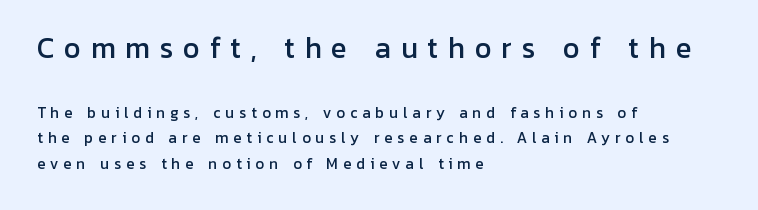
Compare the two chunks: the upper has the greater cap height. Line starts are locked; line ends wander. Italic: no, the glyphs are upright roman. Just letters on the line, the space beneath them empty.
